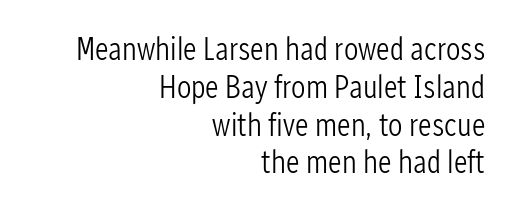
{"serif": "no", "italic": "no", "bold": "no", "weight": "light", "width": "condensed", "stroke_contrast": "low", "x_height": "medium", "monospaced": "no", "underline": "no", "align": "right", "line_spacing_ratio": 1.18, "letter_spacing": "normal", "letter_spacing_em": 0.0, "glyph_px": 32}
